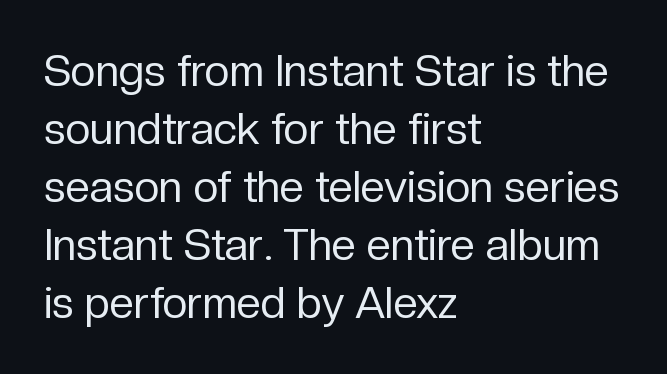
{"serif": "no", "italic": "no", "bold": "no", "weight": "regular", "width": "normal", "stroke_contrast": "low", "x_height": "medium", "monospaced": "no", "underline": "no", "align": "left", "line_spacing": "normal", "line_spacing_ratio": 1.32, "letter_spacing": "normal", "letter_spacing_em": 0.0, "glyph_px": 44}
